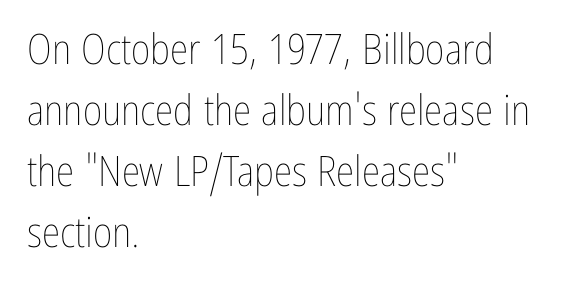
The image shows 42 px thin, condensed type, upright; set left-aligned, normal line spacing (1.45x), normal letter spacing, not underlined; low stroke contrast and a medium x-height.
